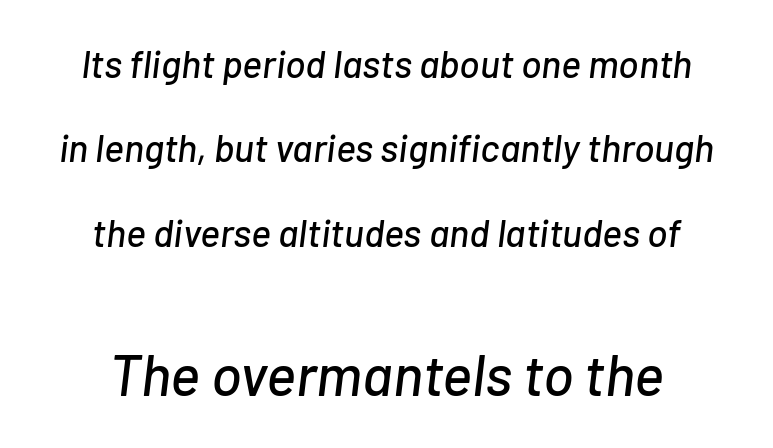
Q: Is the text italic (slanted)? A: Yes, it leans right by about 7 degrees.
Q: Is the text underlined? A: No.
Q: How is the paragraph aligned? A: Centered.
Q: Is the spacing between letters normal or unusually wide? A: Normal.
Q: Is the spacing between lines tight, normal or loose? A: Loose.
Q: Which block of text is set in a larger size, the first (top) or the second (bottom)? A: The second (bottom) one.
Q: Width (condensed, normal, or wide)? A: Normal.
Q: Stroke contrast? A: Low.
Q: x-height? A: Medium.
Q: Monospaced? A: No.
